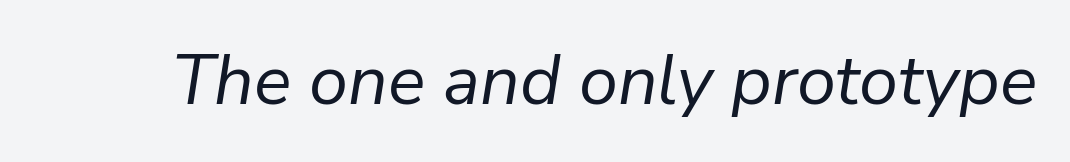
Q: Is the text bold? A: No.
Q: Is the text italic (slanted)? A: Yes, it leans right by about 9 degrees.
Q: Is the text underlined? A: No.
Q: Is the spacing between letters normal or unusually wide? A: Normal.
Q: Width (condensed, normal, or wide)? A: Normal.
Q: Stroke contrast? A: Low.
Q: x-height? A: Medium.
Q: Monospaced? A: No.
